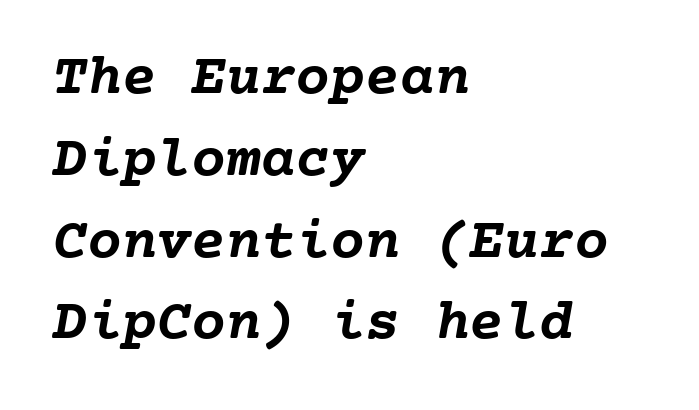
Q: Is the text bold? A: Yes.
Q: Is the text underlined? A: No.
Q: How is the paragraph aligned? A: Left-aligned.
Q: Is the spacing between letters normal or unusually wide? A: Normal.
Q: Is the spacing between lines tight, normal or loose? A: Normal.
Q: Width (condensed, normal, or wide)? A: Normal.
Q: Stroke contrast? A: Low.
Q: x-height? A: Medium.
Q: Monospaced? A: Yes.
